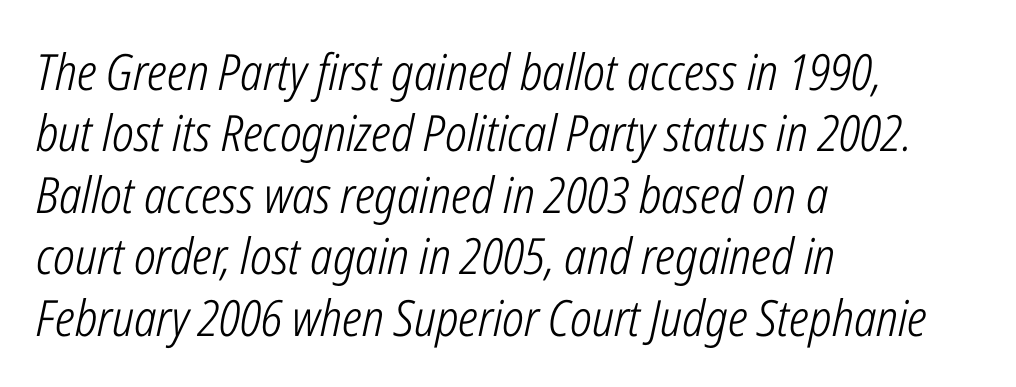
Q: Is the text bold? A: No.
Q: Is the text italic (slanted)? A: Yes, it leans right by about 12 degrees.
Q: Is the text underlined? A: No.
Q: How is the paragraph aligned? A: Left-aligned.
Q: Is the spacing between letters normal or unusually wide? A: Normal.
Q: Width (condensed, normal, or wide)? A: Condensed.
Q: Stroke contrast? A: Low.
Q: x-height? A: Medium.
Q: Monospaced? A: No.
